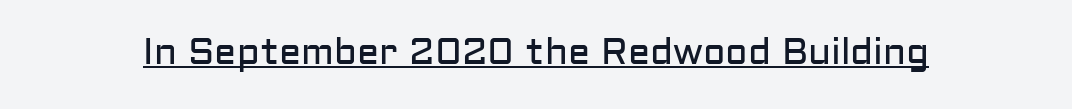
The image shows 37 px regular-weight sans-serif type, upright; set normal letter spacing, underlined; low stroke contrast and a medium x-height.
